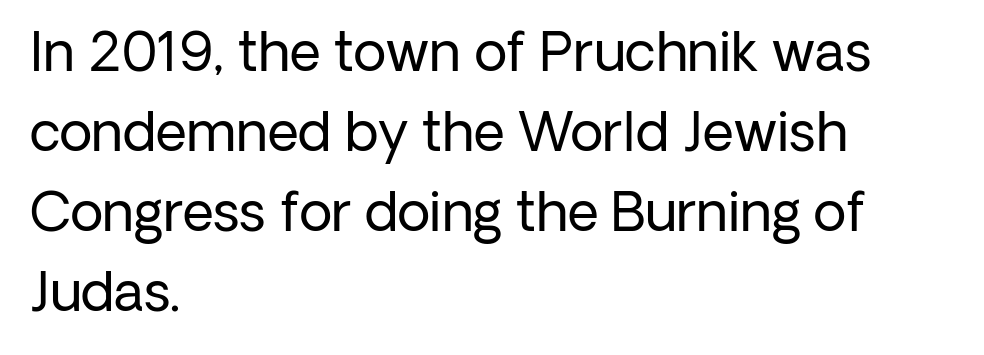
{"serif": "no", "italic": "no", "bold": "no", "weight": "regular", "width": "normal", "stroke_contrast": "low", "x_height": "medium", "monospaced": "no", "underline": "no", "align": "left", "line_spacing": "normal", "line_spacing_ratio": 1.48, "letter_spacing": "normal", "letter_spacing_em": 0.0, "glyph_px": 54}
